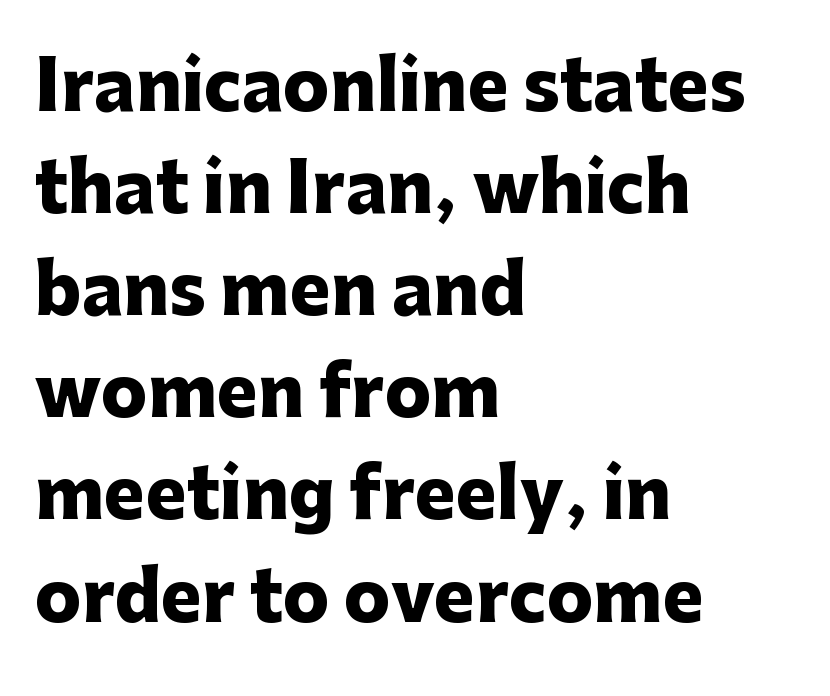
{"serif": "no", "italic": "no", "bold": "yes", "weight": "heavy", "width": "normal", "stroke_contrast": "low", "x_height": "medium", "monospaced": "no", "underline": "no", "align": "left", "line_spacing": "normal", "line_spacing_ratio": 1.48, "letter_spacing": "normal", "letter_spacing_em": 0.0, "glyph_px": 69}
